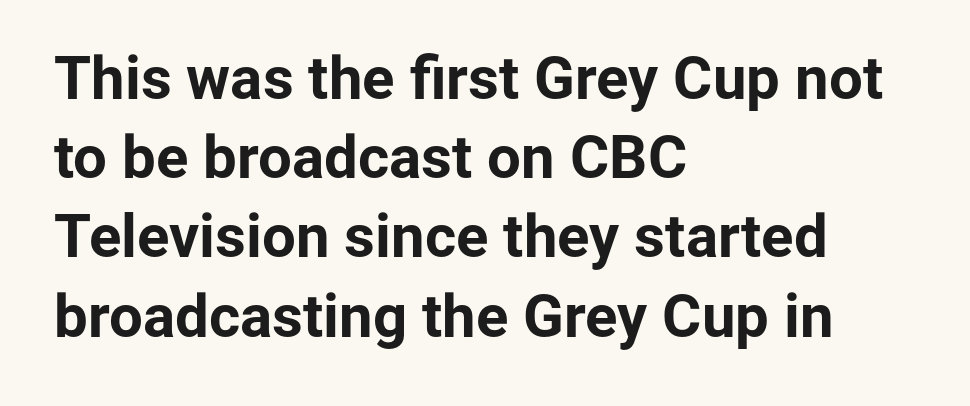
The image shows 60 px bold sans-serif type, upright; set left-aligned, normal line spacing (1.32x), normal letter spacing, not underlined; low stroke contrast and a medium x-height.
